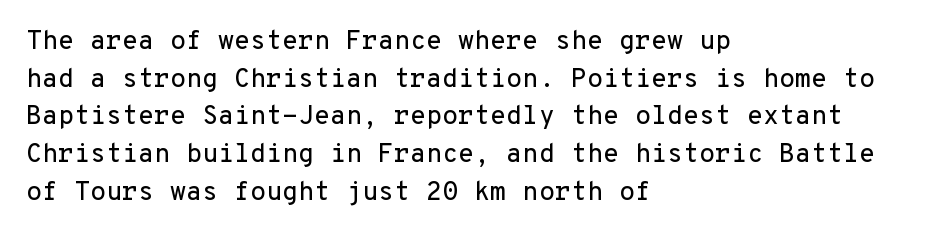
Q: Is the text italic (slanted)? A: No, it is upright.
Q: Is the text underlined? A: No.
Q: How is the paragraph aligned? A: Left-aligned.
Q: Is the spacing between letters normal or unusually wide? A: Normal.
Q: Is the spacing between lines tight, normal or loose? A: Normal.
